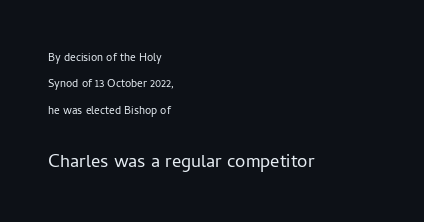
The image shows 23 px text type, upright; set left-aligned, line spacing 1.89x, normal letter spacing, not underlined; the second (bottom) block is 1.64x larger.
